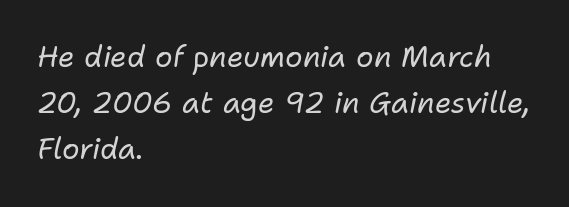
Q: Is the text bold? A: No.
Q: Is the text italic (slanted)? A: Yes, it leans right by about 11 degrees.
Q: Is the text underlined? A: No.
Q: How is the paragraph aligned? A: Left-aligned.
Q: Is the spacing between letters normal or unusually wide? A: Normal.
Q: Is the spacing between lines tight, normal or loose? A: Normal.
Q: Width (condensed, normal, or wide)? A: Normal.
Q: Stroke contrast? A: Low.
Q: x-height? A: Medium.
Q: Monospaced? A: No.
